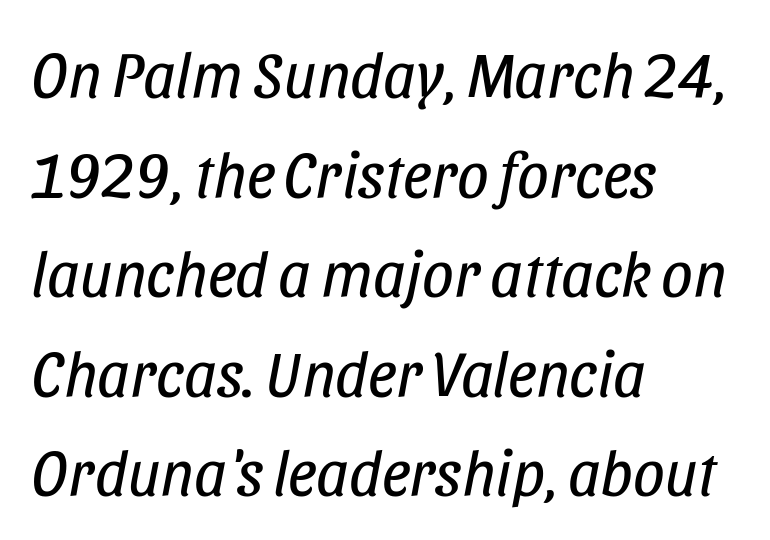
Q: Is the text bold? A: No.
Q: Is the text italic (slanted)? A: Yes, it leans right by about 11 degrees.
Q: Is the text underlined? A: No.
Q: How is the paragraph aligned? A: Left-aligned.
Q: Is the spacing between letters normal or unusually wide? A: Normal.
Q: Is the spacing between lines tight, normal or loose? A: Normal.
Q: Width (condensed, normal, or wide)? A: Condensed.
Q: Stroke contrast? A: Low.
Q: x-height? A: Large.
Q: Monospaced? A: No.
